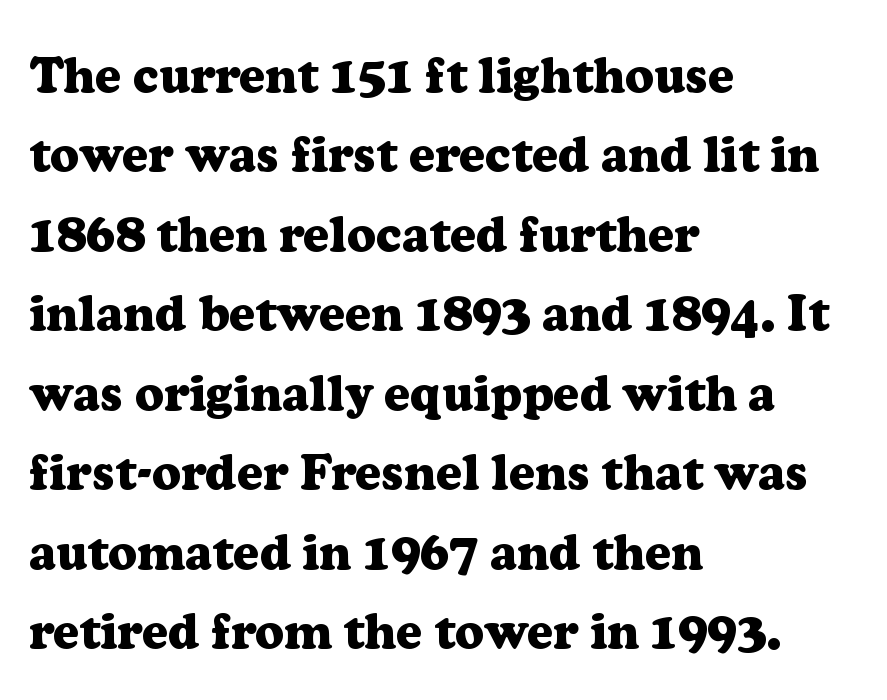
Q: Is the text bold? A: Yes.
Q: Is the text italic (slanted)? A: No, it is upright.
Q: Is the typeface a serif or a sans-serif typeface? A: Serif.
Q: Is the text underlined? A: No.
Q: How is the paragraph aligned? A: Left-aligned.
Q: Is the spacing between letters normal or unusually wide? A: Normal.
Q: Is the spacing between lines tight, normal or loose? A: Normal.
Q: Width (condensed, normal, or wide)? A: Normal.
Q: Stroke contrast? A: Low.
Q: x-height? A: Medium.
Q: Monospaced? A: No.
